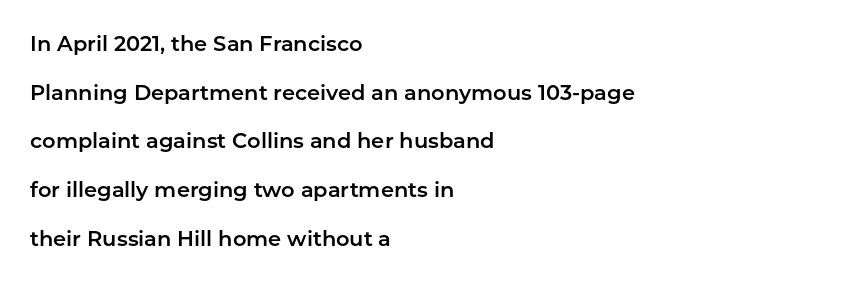
{"italic": "no", "underline": "no", "align": "left", "line_spacing": "loose", "line_spacing_ratio": 2.32, "letter_spacing": "normal", "letter_spacing_em": 0.0, "glyph_px": 21}
